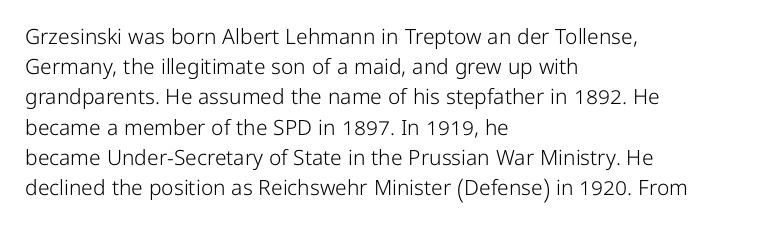
The image shows 21 px text type, upright; set left-aligned, normal line spacing (1.44x), normal letter spacing, not underlined.
